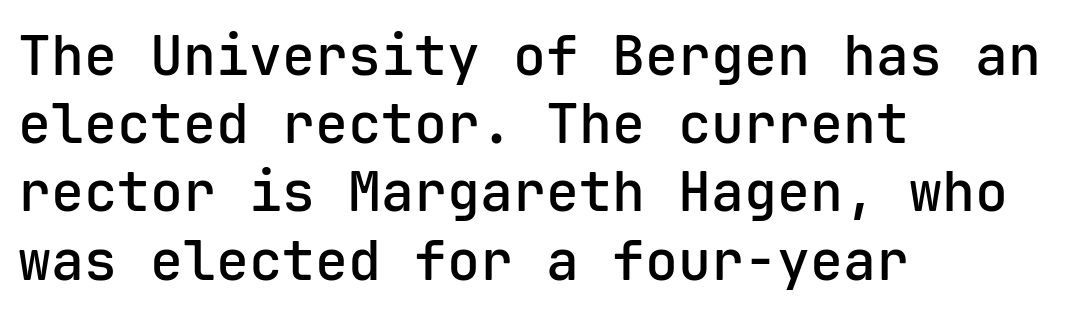
The image shows 55 px semibold sans-serif type, upright, monospaced; set left-aligned, line spacing 1.24x, normal letter spacing, not underlined; low stroke contrast and a medium x-height.
